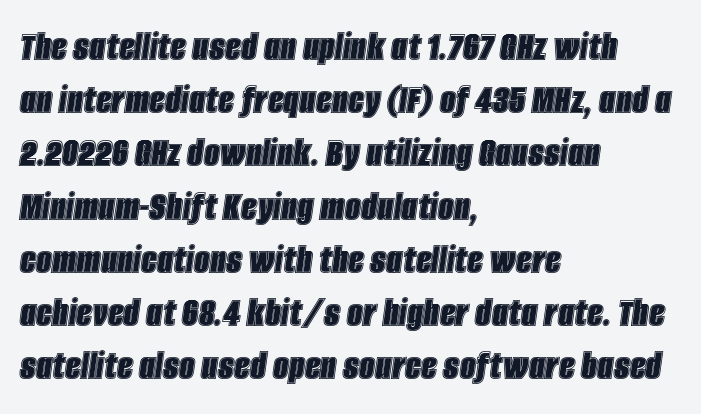
The image shows 44 px condensed type, italic (leaning right); set left-aligned, line spacing 1.21x, normal letter spacing, not underlined; a large x-height.
